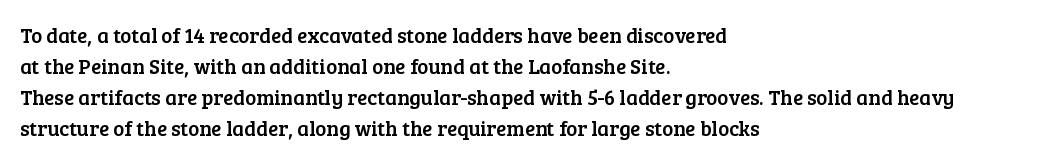
Q: Is the text italic (slanted)? A: No, it is upright.
Q: Is the text underlined? A: No.
Q: How is the paragraph aligned? A: Left-aligned.
Q: Is the spacing between letters normal or unusually wide? A: Normal.
Q: Is the spacing between lines tight, normal or loose? A: Normal.
